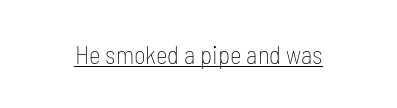
The letterforms sit at book weight or below. Posture: upright roman. Here the glyphs are tracked normally, forming tight word shapes. The words here are underlined.
